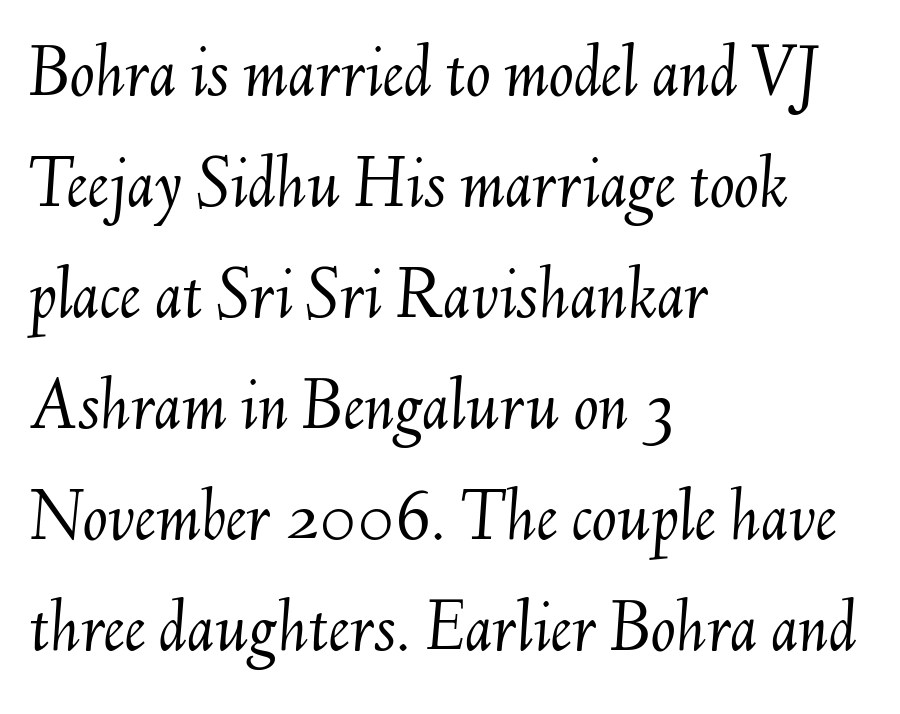
The image shows 74 px light type, italic (leaning right); set left-aligned, normal line spacing (1.5x), normal letter spacing, not underlined; medium stroke contrast and a small x-height.
